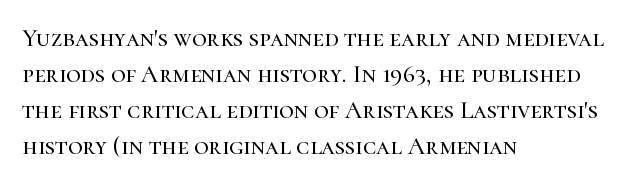
{"italic": "no", "underline": "no", "align": "left", "line_spacing": "normal", "line_spacing_ratio": 1.44, "letter_spacing": "normal", "letter_spacing_em": 0.0, "glyph_px": 25}
